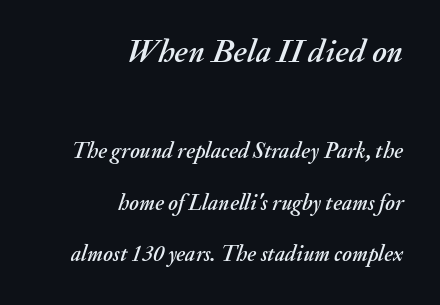
The image shows 33 px text type, italic (leaning right); set right-aligned, loose line spacing (2.35x), normal letter spacing, not underlined; the first (top) block is 1.5x larger; medium stroke contrast and a small x-height.
